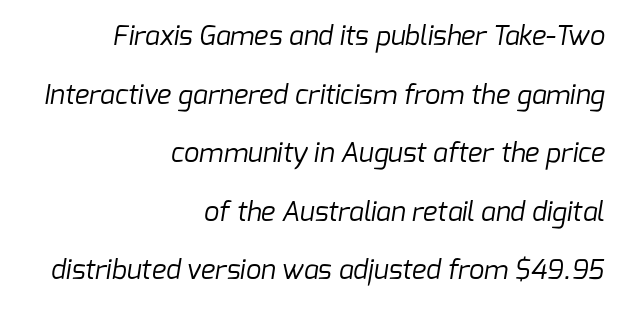
Q: Is the text bold? A: No.
Q: Is the text underlined? A: No.
Q: How is the paragraph aligned? A: Right-aligned.
Q: Is the spacing between letters normal or unusually wide? A: Normal.
Q: Is the spacing between lines tight, normal or loose? A: Loose.
